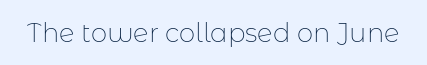
Q: Is the text bold? A: No.
Q: Is the text italic (slanted)? A: No, it is upright.
Q: Is the text underlined? A: No.
Q: Is the spacing between letters normal or unusually wide? A: Normal.
